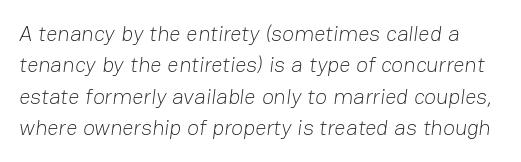
{"bold": "no", "underline": "no", "line_spacing": "normal", "line_spacing_ratio": 1.43, "letter_spacing": "normal", "letter_spacing_em": 0.0, "glyph_px": 22}
